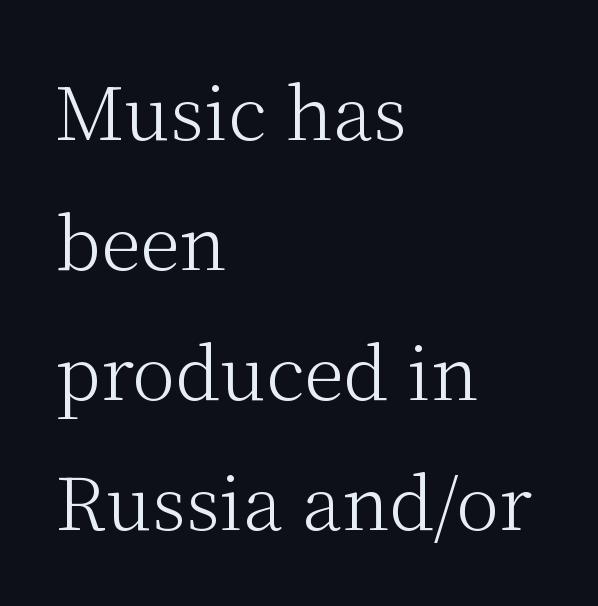
Stroke mass is kept to a normal reading level or below. These lines are composed in type with serifs. A typesetter would call this proportional, since set widths differ per character. These lines keep a tight, regular rhythm from letter to letter. A typesetter would mark this as roman, not italic. A bare baseline throughout the passage.
